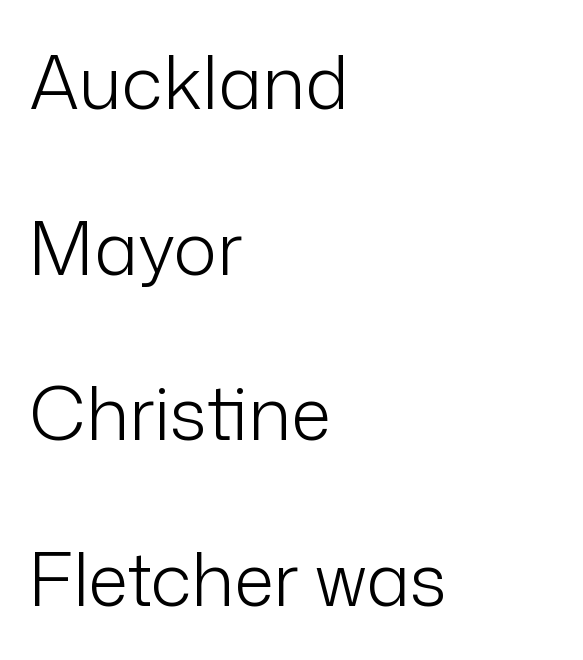
{"serif": "no", "italic": "no", "bold": "no", "weight": "light", "width": "normal", "stroke_contrast": "low", "x_height": "medium", "monospaced": "no", "underline": "no", "align": "left", "line_spacing": "loose", "line_spacing_ratio": 2.27, "letter_spacing": "normal", "letter_spacing_em": 0.0, "glyph_px": 73}
